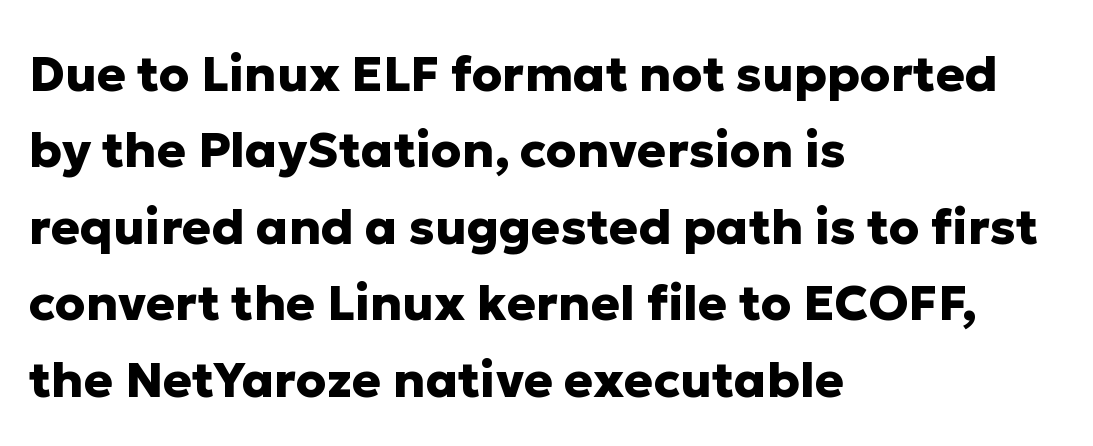
The passage shown has conventional tracking throughout. Nope, not italic — everything's standing straight. Regular leading. The space directly below the letters is spotless. Compared with a centered layout, this one pins lines to the left instead. A typesetter would call this proportional, since set widths differ per character.
